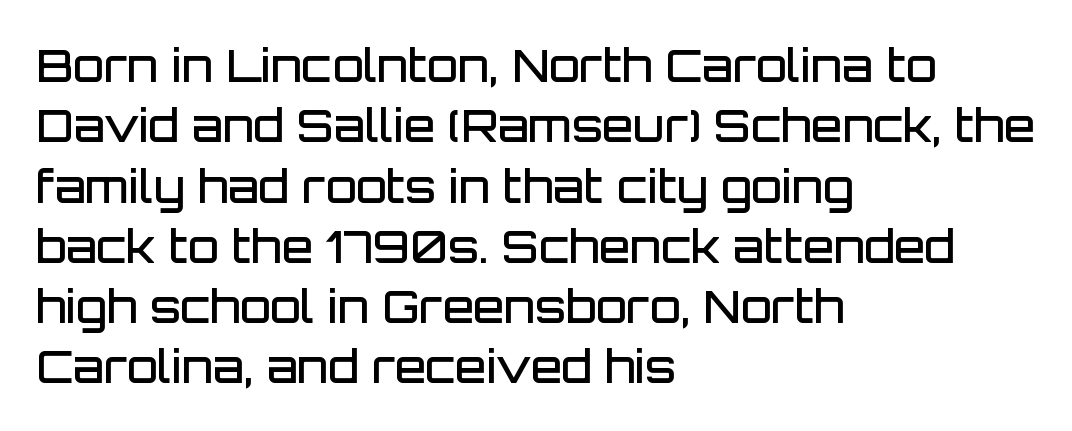
This rendering leaves character spacing at its baseline value. Descender tails drop into unmarked territory. In CSS terms this would be text-align: left. The line-height multiplier appears to be the usual default. The face used here is proportionally spaced, like ordinary book or web type.
